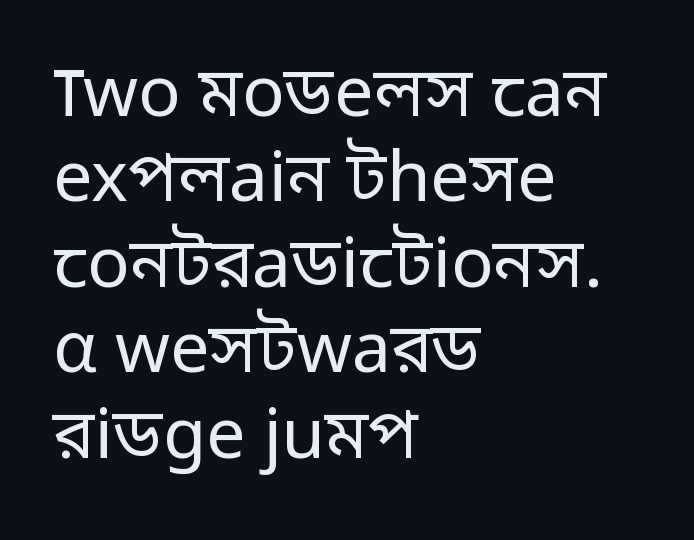
You could not count columns in this text — the font is proportionally spaced. What stands out about the letter spacing? Nothing — it is the standard amount. A classic flush-left, rag-right setting is used for this passage. Designer's note — italics off, roman on. Unmarked baselines from the first word to the last.
